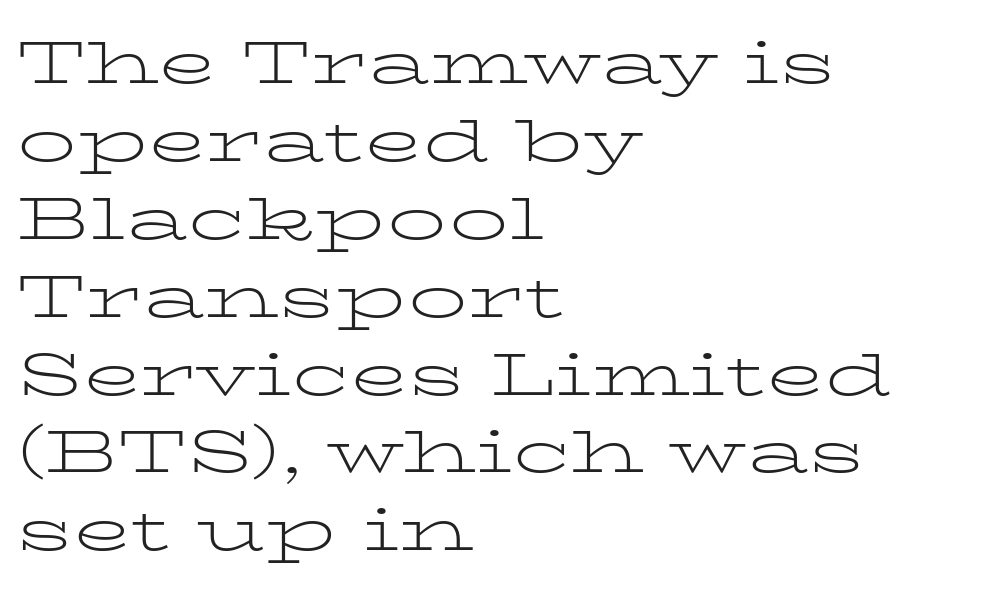
The image shows 59 px light, wide serif type, upright; set left-aligned, normal line spacing (1.32x), normal letter spacing, not underlined; low stroke contrast and a medium x-height.
